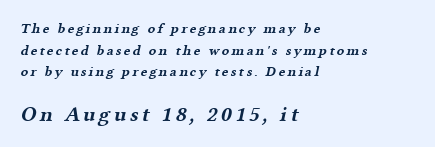
Whoever set this made the second block the dominant, larger element. Layout note: lines flush left. I'd describe the lettering as bold — thick and assertive. Summary of vertical rhythm: regular, with standard interline spacing. Unmarked baselines from the first word to the last.
